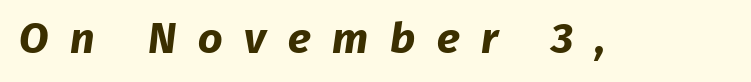
Q: Is the text bold? A: Yes.
Q: Is the typeface a serif or a sans-serif typeface? A: Sans-serif.
Q: Is the text underlined? A: No.
Q: Is the spacing between letters normal or unusually wide? A: Unusually wide.
Q: Width (condensed, normal, or wide)? A: Normal.
Q: Stroke contrast? A: Low.
Q: x-height? A: Medium.
Q: Monospaced? A: No.
